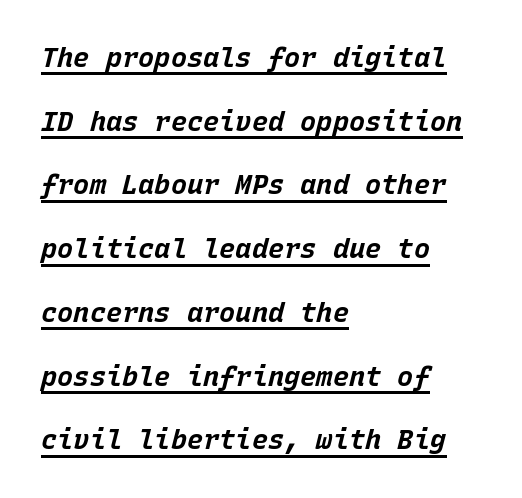
Q: Is the text bold? A: Yes.
Q: Is the text italic (slanted)? A: Yes, it leans right by about 15 degrees.
Q: Is the text underlined? A: Yes.
Q: How is the paragraph aligned? A: Left-aligned.
Q: Is the spacing between letters normal or unusually wide? A: Normal.
Q: Is the spacing between lines tight, normal or loose? A: Loose.
